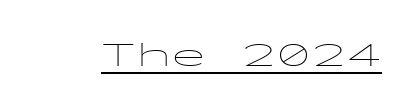
Q: Is the text bold? A: No.
Q: Is the text italic (slanted)? A: No, it is upright.
Q: Is the typeface a serif or a sans-serif typeface? A: Sans-serif.
Q: Is the text underlined? A: Yes.
Q: Is the spacing between letters normal or unusually wide? A: Normal.
Q: Width (condensed, normal, or wide)? A: Wide.
Q: Stroke contrast? A: Low.
Q: x-height? A: Medium.
Q: Monospaced? A: Yes.
